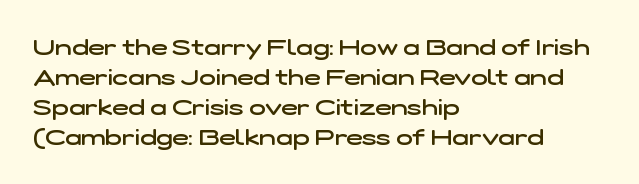
The lines sit at an ordinary, default distance from one another. Notice the strokes are somewhat thickened but not fully heavy: this is a semibold. Horizontally, the lines are justified to the leading edge only. There is no visible air inserted between adjacent glyphs. Letters rest on an invisible, unmarked baseline.
